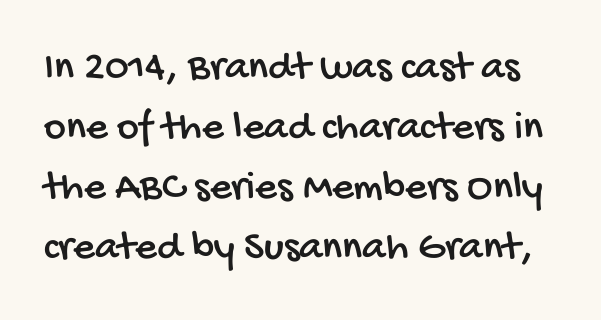
Descenders are the only things crossing below the line. The horizontal fit of the characters is conventional and even. Each letter keeps its own natural width here, so spacing adapts to shape. Serif or sans? Sans — the stroke terminals are bare. Reading down the column, the eye jumps a familiar distance to each next line.
